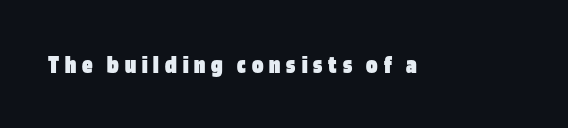
{"italic": "no", "bold": "yes", "underline": "no", "letter_spacing": "wide", "letter_spacing_em": 0.23, "glyph_px": 26}
